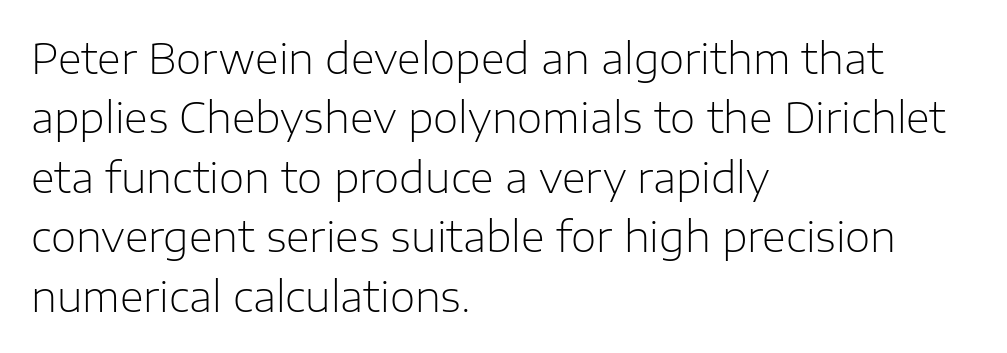
Q: Is the text bold? A: No.
Q: Is the text italic (slanted)? A: No, it is upright.
Q: Is the typeface a serif or a sans-serif typeface? A: Sans-serif.
Q: Is the text underlined? A: No.
Q: How is the paragraph aligned? A: Left-aligned.
Q: Is the spacing between letters normal or unusually wide? A: Normal.
Q: Is the spacing between lines tight, normal or loose? A: Normal.
Q: Width (condensed, normal, or wide)? A: Normal.
Q: Stroke contrast? A: Low.
Q: x-height? A: Medium.
Q: Monospaced? A: No.
